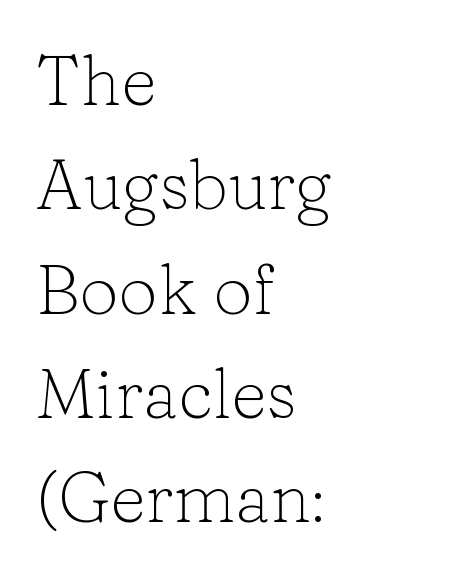
Q: Is the text bold? A: No.
Q: Is the text italic (slanted)? A: No, it is upright.
Q: Is the typeface a serif or a sans-serif typeface? A: Serif.
Q: Is the text underlined? A: No.
Q: How is the paragraph aligned? A: Left-aligned.
Q: Is the spacing between letters normal or unusually wide? A: Normal.
Q: Is the spacing between lines tight, normal or loose? A: Normal.
Q: Width (condensed, normal, or wide)? A: Normal.
Q: Stroke contrast? A: Low.
Q: x-height? A: Medium.
Q: Monospaced? A: No.
